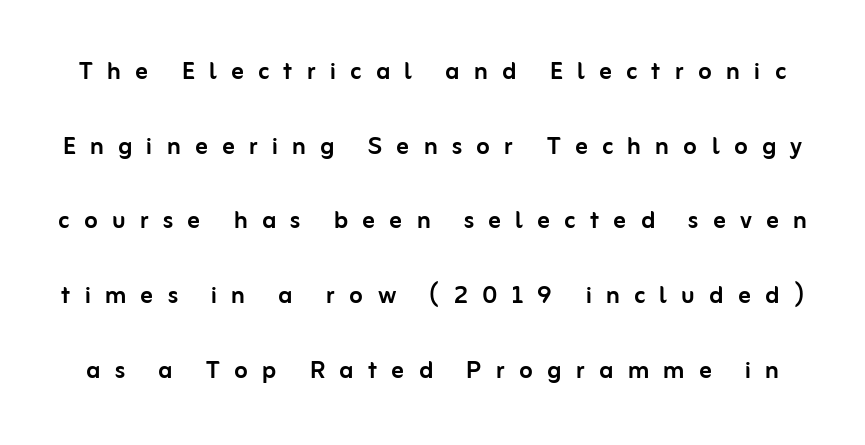
The string is rendered with underlining switched off. There is plenty of visible air inserted between adjacent glyphs. Style check: upright. How would I describe the line gaps? Wide and relaxed. These lines are composed in type without serifs. Think of a printed novel: that variable character pitch is what you see here.
